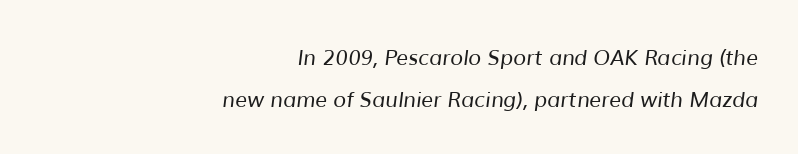
Stems here are at most as thick as an everyday book face. How would I describe the line gaps? Wide and relaxed. The passage is arranged like a letterhead date or caption credit — flush right. Characters follow at the spacing the type designer built in. A bare baseline throughout the passage.
